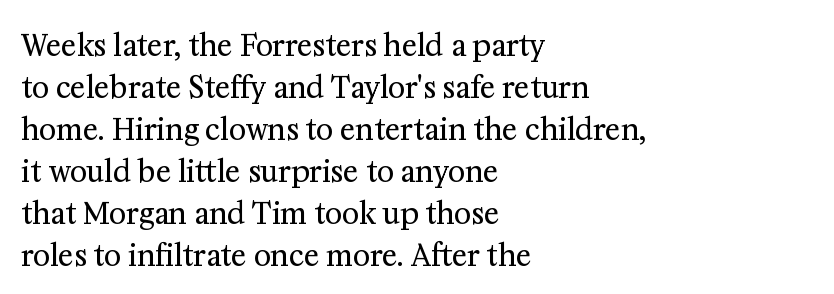
{"serif": "yes", "italic": "no", "bold": "no", "weight": "regular", "width": "normal", "stroke_contrast": "medium", "x_height": "medium", "monospaced": "no", "underline": "no", "align": "left", "line_spacing": "normal", "line_spacing_ratio": 1.45, "letter_spacing": "normal", "letter_spacing_em": 0.0, "glyph_px": 29}
